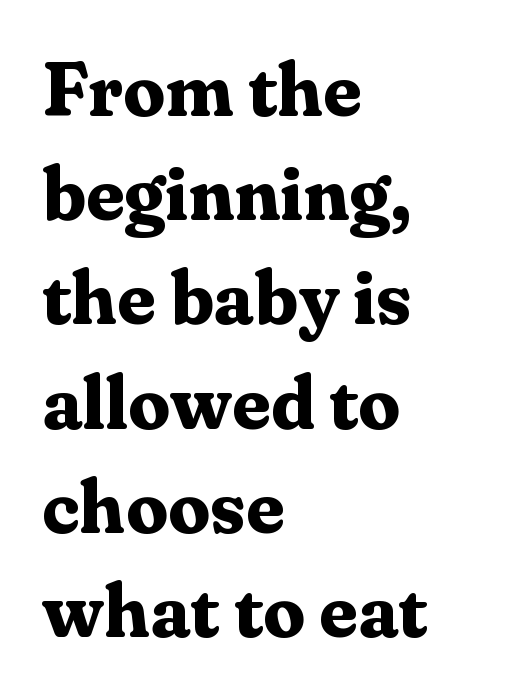
Q: Is the text bold? A: Yes.
Q: Is the text italic (slanted)? A: No, it is upright.
Q: Is the typeface a serif or a sans-serif typeface? A: Serif.
Q: Is the text underlined? A: No.
Q: How is the paragraph aligned? A: Left-aligned.
Q: Is the spacing between letters normal or unusually wide? A: Normal.
Q: Is the spacing between lines tight, normal or loose? A: Normal.
Q: Width (condensed, normal, or wide)? A: Normal.
Q: Stroke contrast? A: Medium.
Q: x-height? A: Medium.
Q: Monospaced? A: No.
